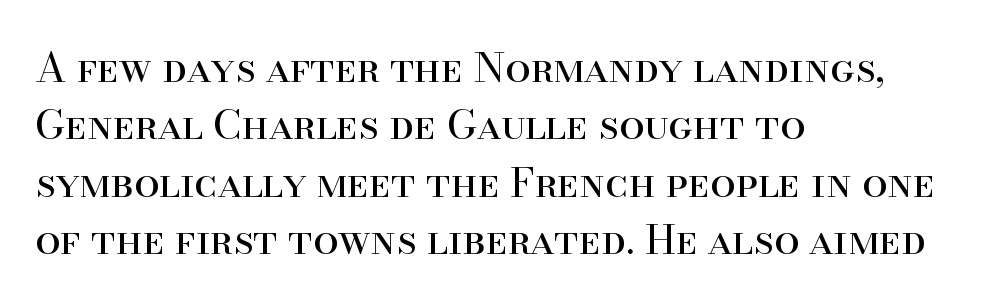
Here the designer chose a conventional face with non-uniform glyph widths. A bare baseline throughout the passage. Each letter's strokes conclude with small projecting serifs. Nothing unusual about the tracking: characters are spaced as the font intends.
